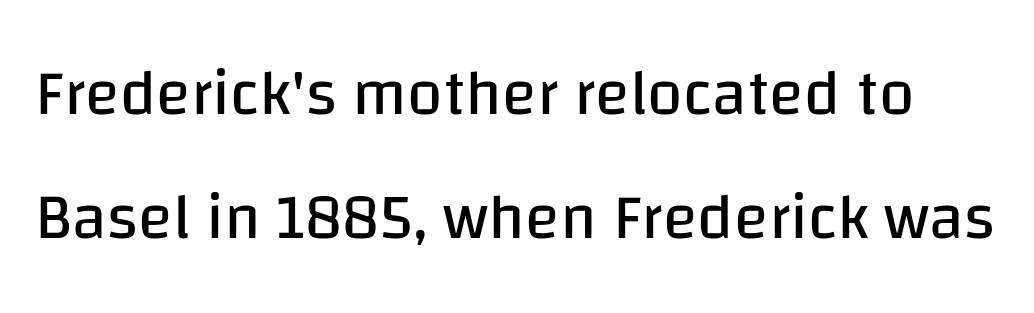
The strip under each line holds only bare page. Serifs: no, the terminals of the letterforms are clean. A light-to-regular cut is what we see here. Leading is clearly above the norm, producing a sparse column. The letters sit at their default tracking, neither squeezed nor spread. This sample uses an upright cut, with every glyph sitting square on the baseline.
